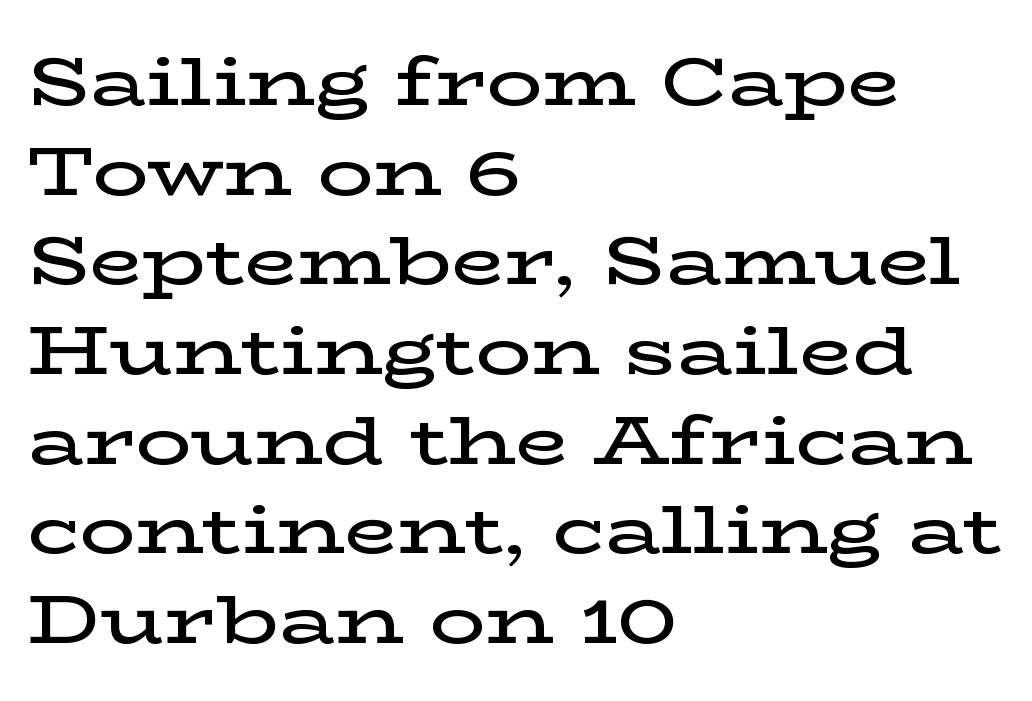
{"serif": "yes", "italic": "no", "bold": "semi", "weight": "semibold", "width": "wide", "stroke_contrast": "low", "x_height": "medium", "monospaced": "no", "underline": "no", "align": "left", "line_spacing": "normal", "line_spacing_ratio": 1.3, "letter_spacing": "normal", "letter_spacing_em": 0.0, "glyph_px": 69}
